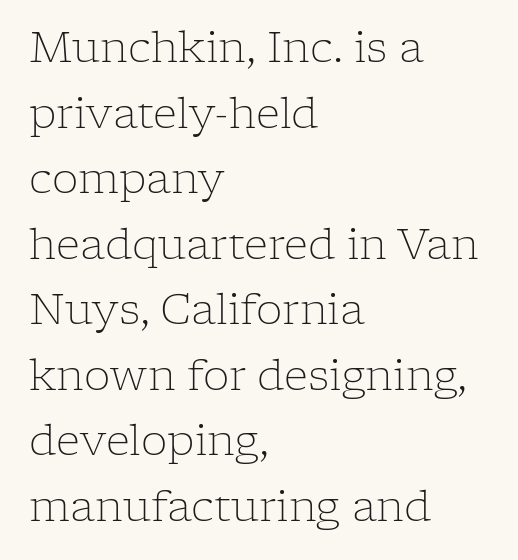
The image shows 42 px light serif type, upright; set left-aligned, normal line spacing (1.56x), normal letter spacing, not underlined; low stroke contrast and a medium x-height.
